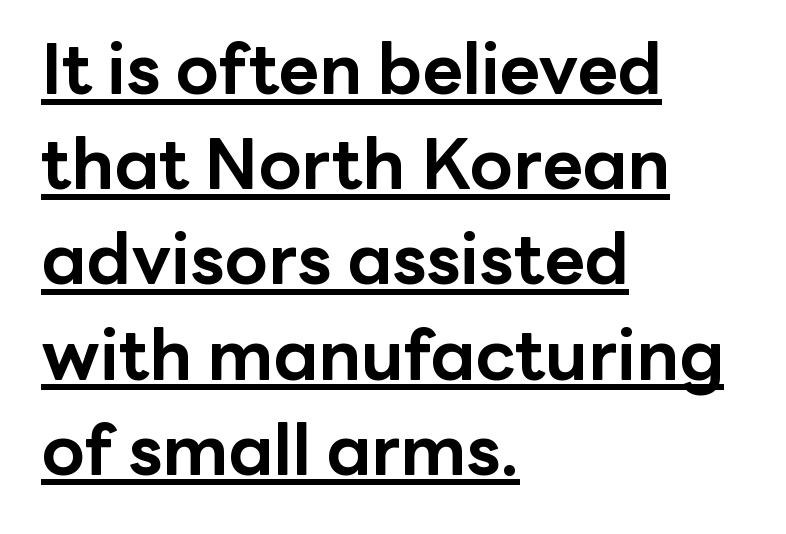
Q: Is the text bold? A: Yes.
Q: Is the text italic (slanted)? A: No, it is upright.
Q: Is the typeface a serif or a sans-serif typeface? A: Sans-serif.
Q: Is the text underlined? A: Yes.
Q: How is the paragraph aligned? A: Left-aligned.
Q: Is the spacing between letters normal or unusually wide? A: Normal.
Q: Is the spacing between lines tight, normal or loose? A: Normal.
Q: Width (condensed, normal, or wide)? A: Normal.
Q: Stroke contrast? A: Low.
Q: x-height? A: Medium.
Q: Monospaced? A: No.
